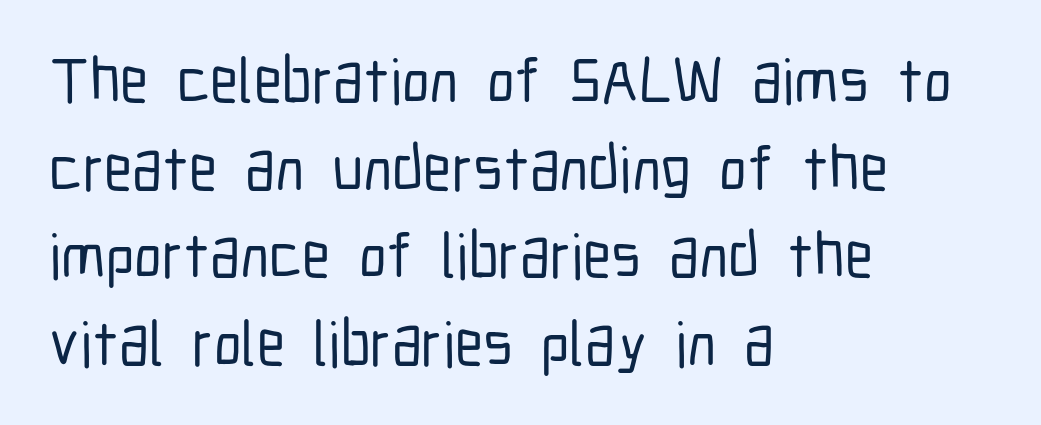
When letters stand straight like this, we call the style roman or upright. This sample has the flowing, uneven cadence of proportional lettering. Rows of type keep a routine distance in the vertical direction. The space directly below the letters is spotless. Standard letterfit; no display-style spreading of the glyphs.
